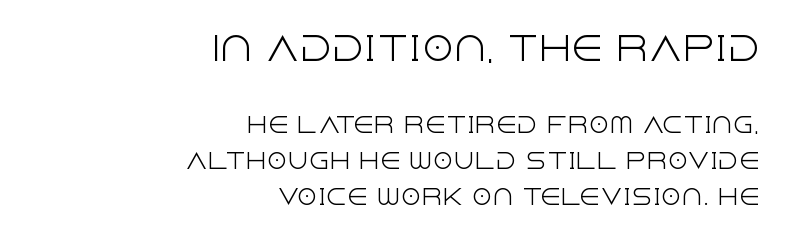
The image shows 32 px light sans-serif type, upright; set right-aligned, line spacing 1.72x, normal letter spacing, not underlined; the first (top) block is 1.52x larger; a large x-height.
